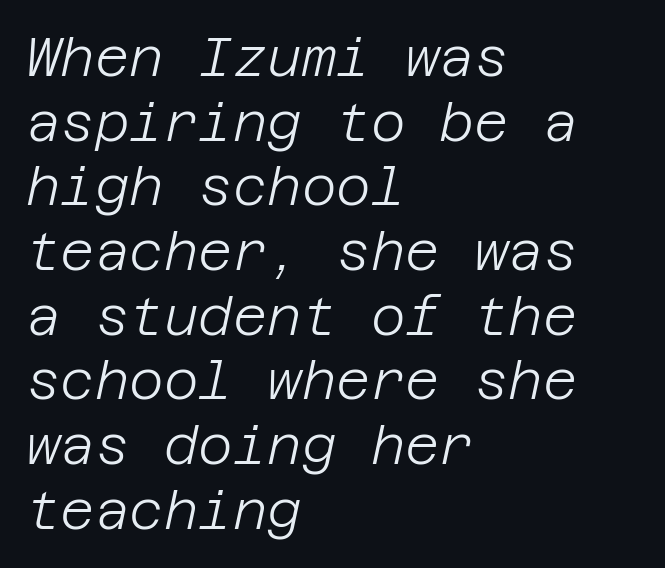
The image shows 53 px light type, italic (leaning right); set left-aligned, line spacing 1.22x, normal letter spacing, not underlined; low stroke contrast and a large x-height.
